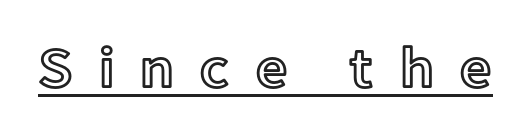
{"italic": "no", "width": "normal", "x_height": "medium", "monospaced": "no", "underline": "yes", "letter_spacing": "wide", "letter_spacing_em": 0.44, "glyph_px": 57}
